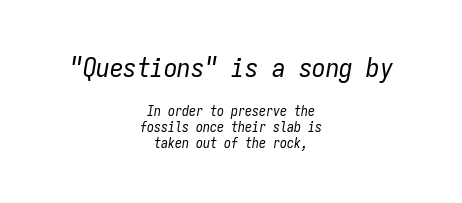
Check the space under the baseline: it is left empty. No extra tracking has been applied to these lines. Regarding leading, the lines here are crowded together. Of the two passages, the one on top uses the larger point size. Line starts and ends both wander, symmetrically.
